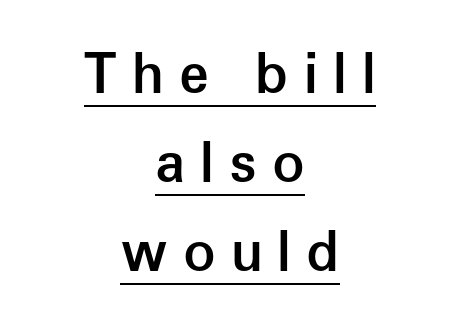
{"serif": "no", "italic": "no", "bold": "semi", "weight": "semibold", "width": "normal", "stroke_contrast": "low", "x_height": "medium", "monospaced": "no", "underline": "yes", "align": "center", "line_spacing": "normal", "line_spacing_ratio": 1.65, "letter_spacing": "wide", "letter_spacing_em": 0.28, "glyph_px": 54}
